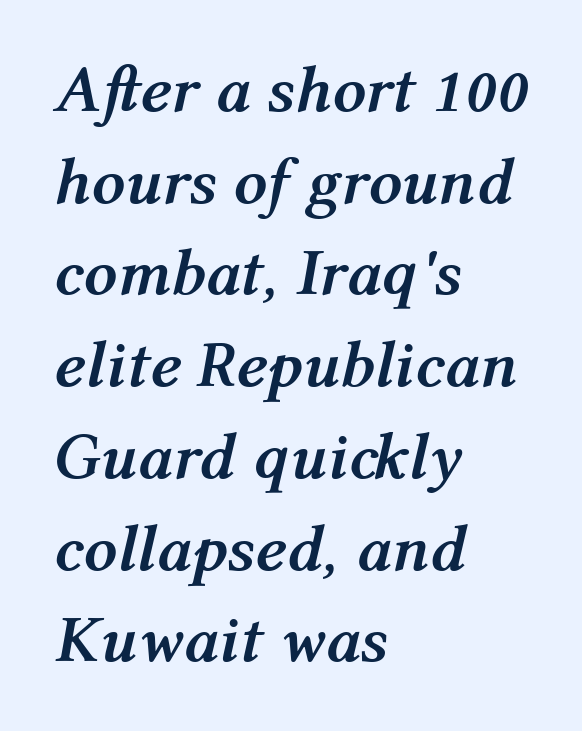
{"italic": "yes", "lean": "right", "slant_degrees": 12, "bold": "yes", "weight": "semibold", "width": "normal", "stroke_contrast": "medium", "x_height": "medium", "monospaced": "no", "underline": "no", "align": "left", "line_spacing": "normal", "line_spacing_ratio": 1.39, "letter_spacing": "normal", "letter_spacing_em": 0.0, "glyph_px": 66}
